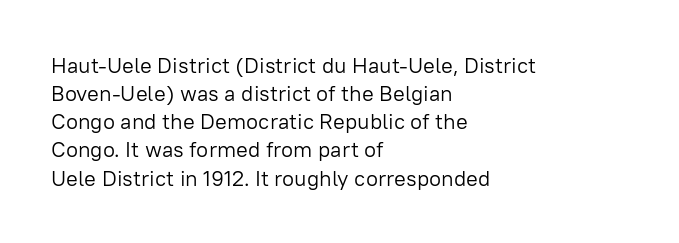
{"italic": "no", "bold": "no", "underline": "no", "align": "left", "line_spacing": "normal", "line_spacing_ratio": 1.28, "letter_spacing": "normal", "letter_spacing_em": 0.0, "glyph_px": 22}
